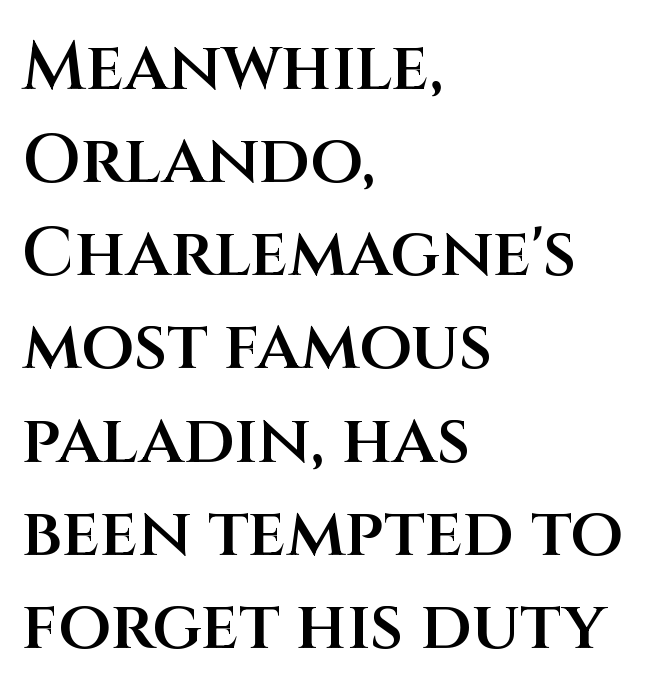
Q: Is the text bold? A: Semi-bold.
Q: Is the text italic (slanted)? A: No, it is upright.
Q: Is the typeface a serif or a sans-serif typeface? A: Sans-serif.
Q: Is the text underlined? A: No.
Q: How is the paragraph aligned? A: Left-aligned.
Q: Is the spacing between letters normal or unusually wide? A: Normal.
Q: Is the spacing between lines tight, normal or loose? A: Normal.
Q: Width (condensed, normal, or wide)? A: Normal.
Q: Stroke contrast? A: Medium.
Q: x-height? A: Large.
Q: Monospaced? A: No.
